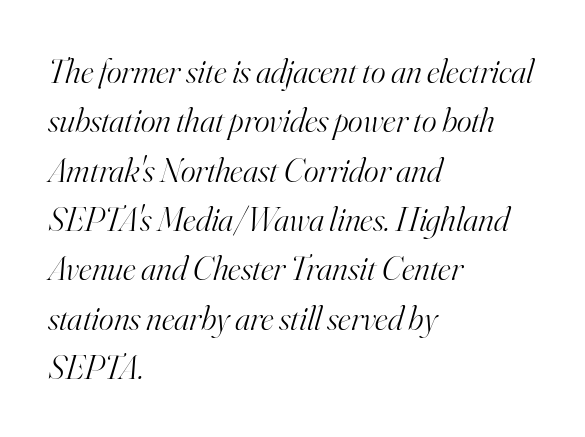
{"serif": "yes", "italic": "yes", "lean": "right", "slant_degrees": 16, "bold": "no", "weight": "light", "width": "normal", "stroke_contrast": "high", "x_height": "small", "monospaced": "no", "underline": "no", "align": "left", "line_spacing": "normal", "line_spacing_ratio": 1.41, "letter_spacing": "normal", "letter_spacing_em": 0.0, "glyph_px": 35}
